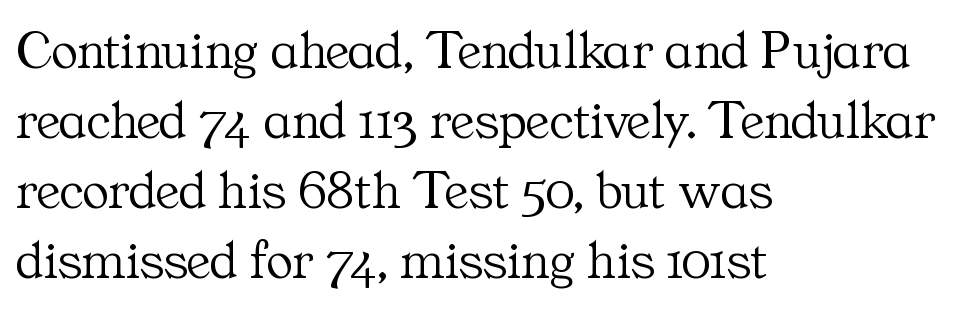
Q: Is the text bold? A: No.
Q: Is the text italic (slanted)? A: No, it is upright.
Q: Is the typeface a serif or a sans-serif typeface? A: Serif.
Q: Is the text underlined? A: No.
Q: How is the paragraph aligned? A: Left-aligned.
Q: Is the spacing between letters normal or unusually wide? A: Normal.
Q: Is the spacing between lines tight, normal or loose? A: Normal.
Q: Width (condensed, normal, or wide)? A: Normal.
Q: Stroke contrast? A: Medium.
Q: x-height? A: Medium.
Q: Monospaced? A: No.
